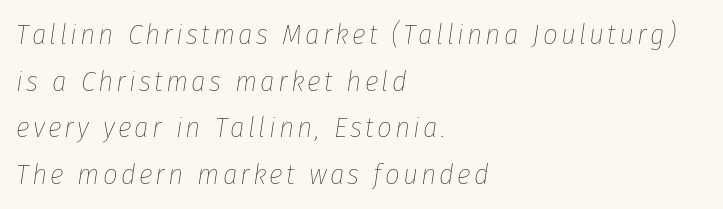
Q: Is the text bold? A: No.
Q: Is the text italic (slanted)? A: Yes, it leans right by about 8 degrees.
Q: Is the text underlined? A: No.
Q: How is the paragraph aligned? A: Left-aligned.
Q: Is the spacing between lines tight, normal or loose? A: Normal.
Q: Width (condensed, normal, or wide)? A: Condensed.
Q: Stroke contrast? A: Low.
Q: x-height? A: Medium.
Q: Monospaced? A: No.
